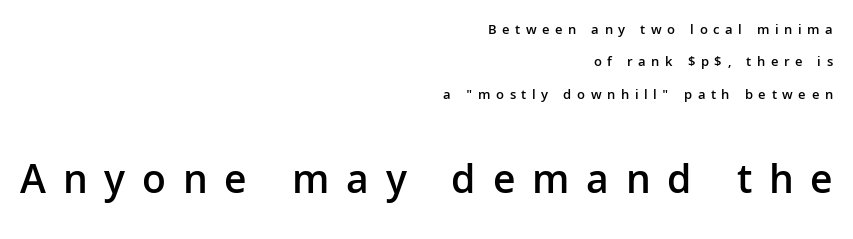
The image shows 42 px semibold sans-serif type, upright; set right-aligned, loose line spacing (2.31x), unusually wide letter spacing (+0.4 em), not underlined; the second (bottom) block is 3.0x larger; low stroke contrast and a medium x-height.
